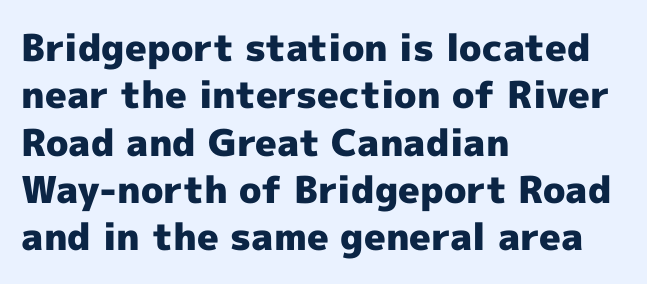
The image shows 37 px heavy sans-serif type, upright; set left-aligned, normal line spacing (1.28x), normal letter spacing, not underlined; a medium x-height.
